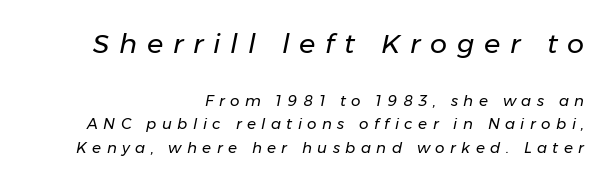
In terms of letterspacing, this is a distinctly airy, spread setting. Is the type slanted? Yes — the strokes lean at a clear angle. Lines of text with bare space underneath. Line endings align vertically; line beginnings do not. Which of the two is more prominent by size? The first, at the top. The font is comparable to plain body text, perhaps lighter.
